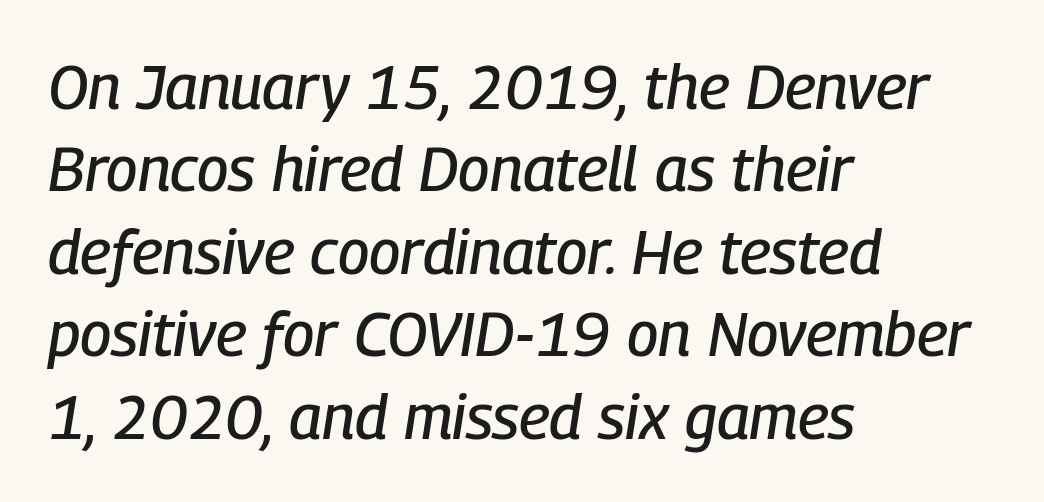
Q: Is the text italic (slanted)? A: Yes, it leans right by about 9 degrees.
Q: Is the text underlined? A: No.
Q: How is the paragraph aligned? A: Left-aligned.
Q: Is the spacing between letters normal or unusually wide? A: Normal.
Q: Is the spacing between lines tight, normal or loose? A: Normal.
Q: Width (condensed, normal, or wide)? A: Condensed.
Q: Stroke contrast? A: Low.
Q: x-height? A: Medium.
Q: Monospaced? A: No.
